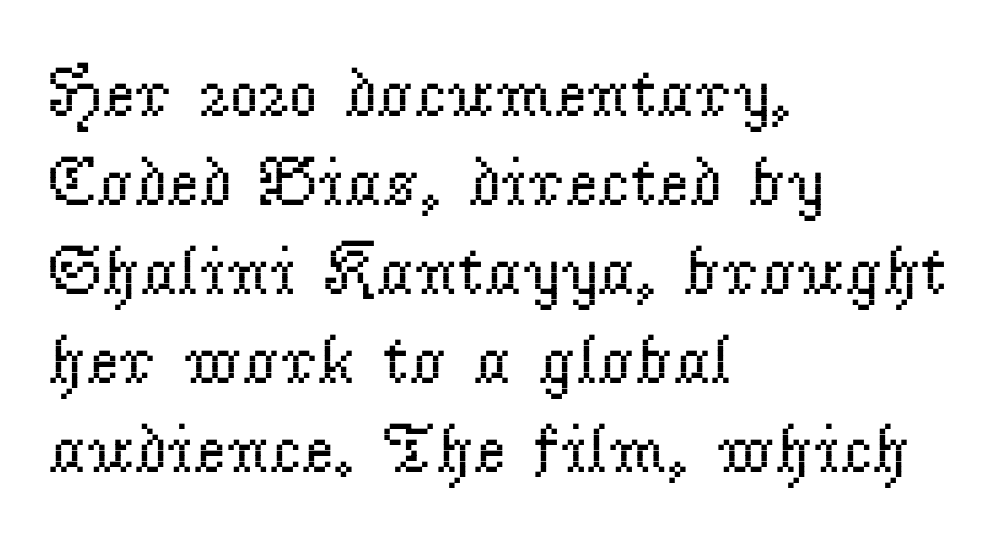
Q: Is the text bold? A: No.
Q: Is the text italic (slanted)? A: No, it is upright.
Q: Is the typeface a serif or a sans-serif typeface? A: Serif.
Q: Is the text underlined? A: No.
Q: How is the paragraph aligned? A: Left-aligned.
Q: Is the spacing between letters normal or unusually wide? A: Normal.
Q: Is the spacing between lines tight, normal or loose? A: Normal.
Q: Width (condensed, normal, or wide)? A: Normal.
Q: Stroke contrast? A: Low.
Q: x-height? A: Small.
Q: Monospaced? A: No.
